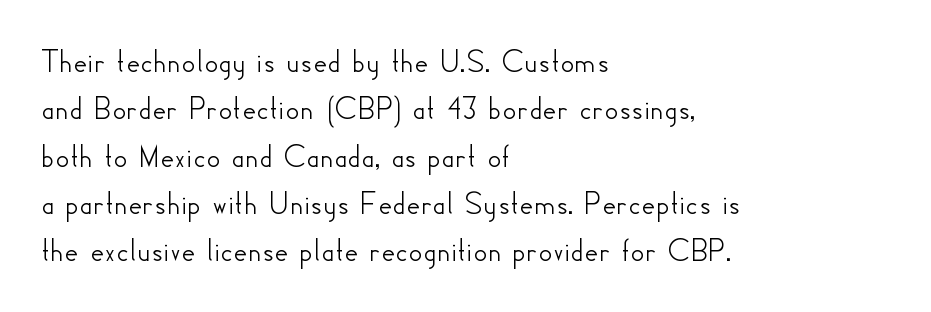
{"serif": "no", "italic": "no", "width": "normal", "stroke_contrast": "low", "x_height": "small", "monospaced": "no", "underline": "no", "align": "left", "line_spacing": "normal", "line_spacing_ratio": 1.39, "letter_spacing": "normal", "letter_spacing_em": 0.0, "glyph_px": 34}
